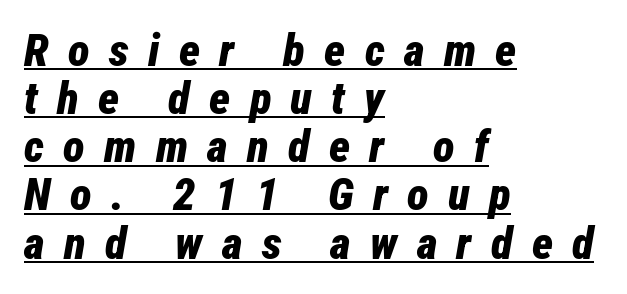
{"italic": "yes", "lean": "right", "slant_degrees": 12, "bold": "yes", "weight": "bold", "width": "condensed", "stroke_contrast": "low", "x_height": "medium", "monospaced": "no", "underline": "yes", "align": "left", "line_spacing": "tight", "line_spacing_ratio": 1.07, "letter_spacing": "wide", "letter_spacing_em": 0.43, "glyph_px": 45}
